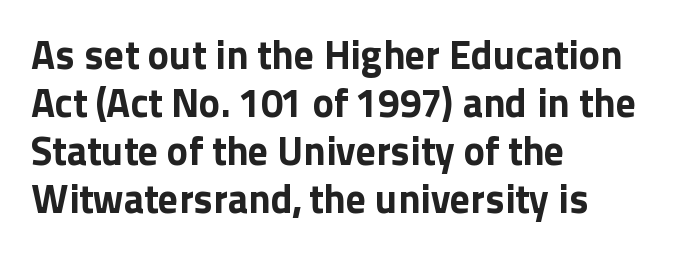
Decoration check: the copy has no underline. Horizontally, the lines are justified to the leading edge only. Heavy, bold letterforms. You could call the tracking neutral — neither tight nor loose.
